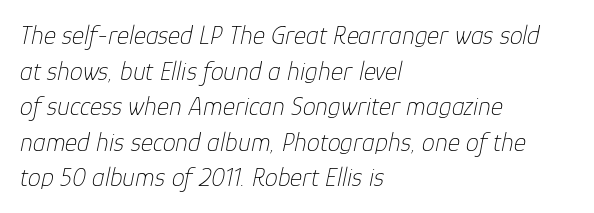
Does the leading feel generous? No, just average. Short note: letters normally spaced. The face looks like a standard text weight, possibly lighter. Short and long lines alike share a common starting point at left. A bare baseline throughout the passage.
